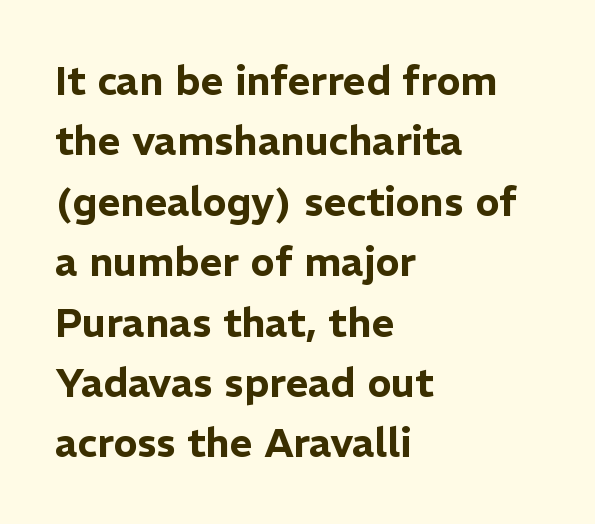
Is the block centered? No — it sits flush against the left margin. Has an underline been added? It has not. Students, observe: this is what conventionally led text looks like. Proportional: the letters do not fall into vertical columns. No italicization has been applied; the sample stays upright.
